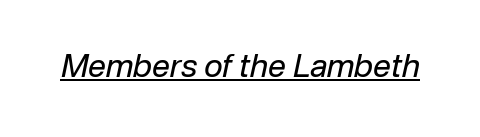
{"italic": "yes", "lean": "right", "slant_degrees": 12, "bold": "no", "weight": "regular", "width": "normal", "stroke_contrast": "low", "x_height": "medium", "monospaced": "no", "underline": "yes", "letter_spacing": "normal", "letter_spacing_em": 0.0, "glyph_px": 32}
